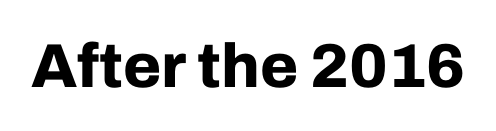
The glyphs are unaccompanied by any horizontal stroke below them. You'd pick this weight for a headline — it's a proper bold. The rendering keeps characters at their native spacing. Note: no serifs on the glyphs. Tall strokes in this sample are plumb rather than angled. This sample has the flowing, uneven cadence of proportional lettering.
